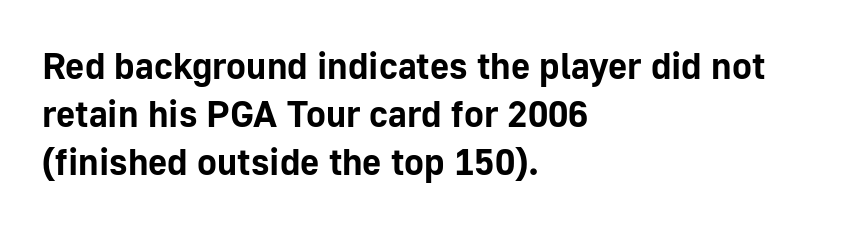
{"serif": "no", "italic": "no", "bold": "yes", "weight": "bold", "width": "normal", "stroke_contrast": "low", "x_height": "medium", "monospaced": "no", "underline": "no", "align": "left", "line_spacing": "normal", "line_spacing_ratio": 1.3, "letter_spacing": "normal", "letter_spacing_em": 0.0, "glyph_px": 37}
